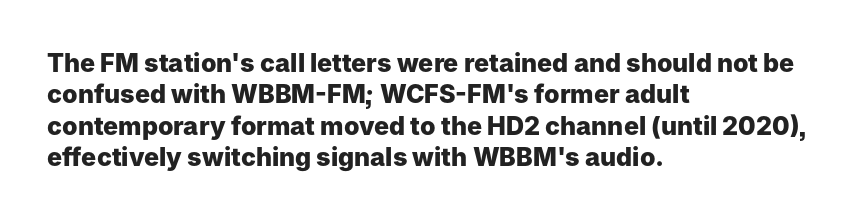
The image shows 25 px bold type, upright; set left-aligned, normal line spacing (1.26x), normal letter spacing, not underlined.
